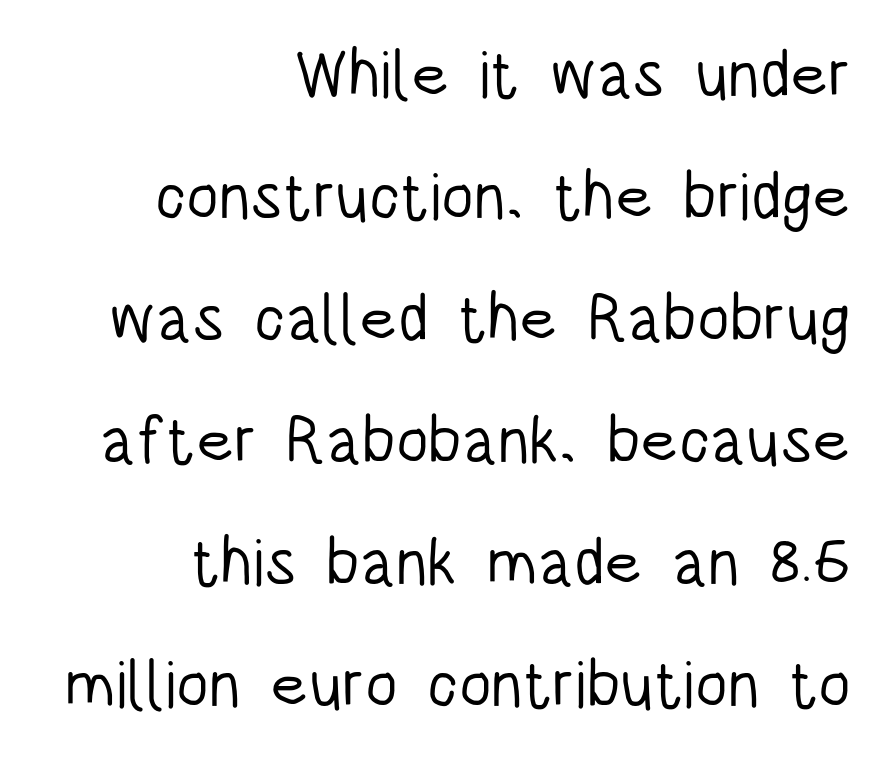
The typeface has the unassuming heft of standard copy or less. The rendering anchors every line to the right-hand side. The typeface chosen for these lines omits serifs. The words here are not underlined. Every character sits straight up, as roman type does.
